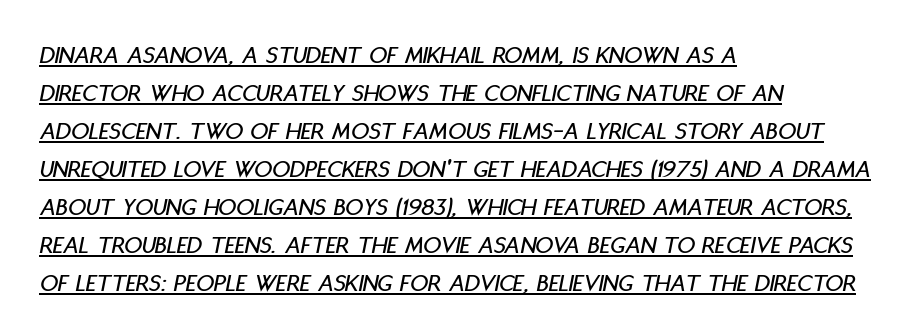
The image shows 25 px text type, italic (leaning right); set left-aligned, normal line spacing (1.52x), normal letter spacing, underlined.
